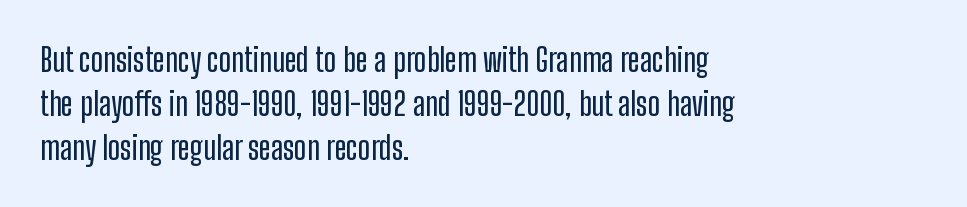
Here the designer chose a conventional face with non-uniform glyph widths. These lines keep a tight, regular rhythm from letter to letter. The line-height multiplier appears to be the usual default. Unlike italic type, these characters show no tilt at all.
